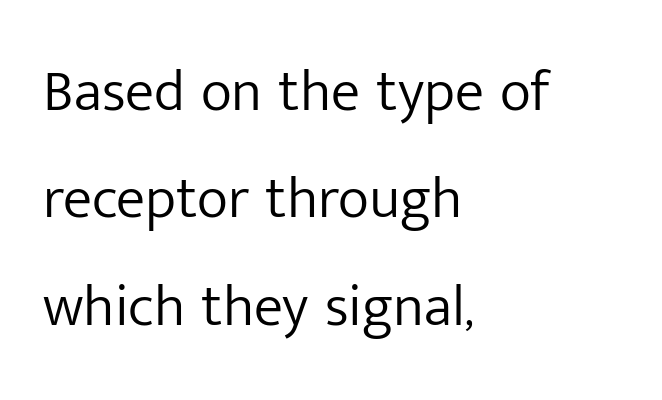
Stems and bowls with no extra thickness — not bold. Tracking here is standard; glyphs follow each other at the usual distance. Does the copy run flush right? No — it runs flush left. Italic? Not at all — the glyphs are vertical.
